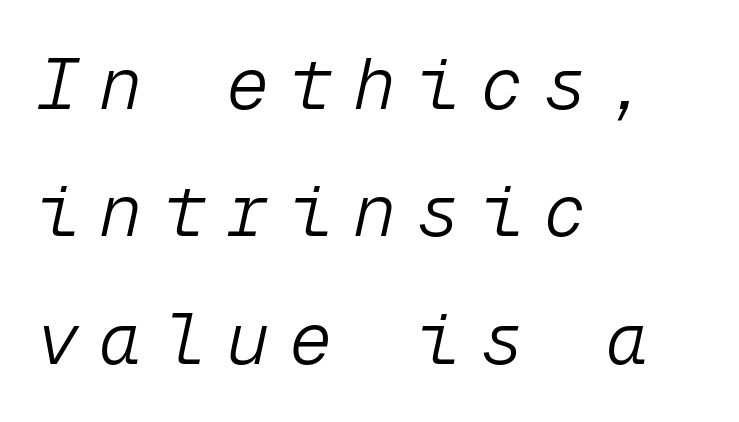
{"italic": "yes", "lean": "right", "slant_degrees": 12, "bold": "no", "weight": "light", "width": "normal", "stroke_contrast": "low", "x_height": "medium", "monospaced": "yes", "underline": "no", "align": "left", "line_spacing_ratio": 1.77, "letter_spacing": "wide", "letter_spacing_em": 0.28, "glyph_px": 72}
